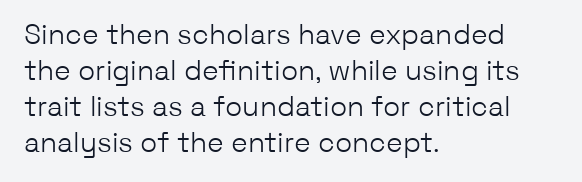
A sans-serif font was chosen for this passage. Underline: absent. Think of a printed novel: that variable character pitch is what you see here. The typography opts for an upright posture over an oblique one. One glance says typical: line gaps are just what's usual. The typeface has the unassuming heft of standard copy or less.
